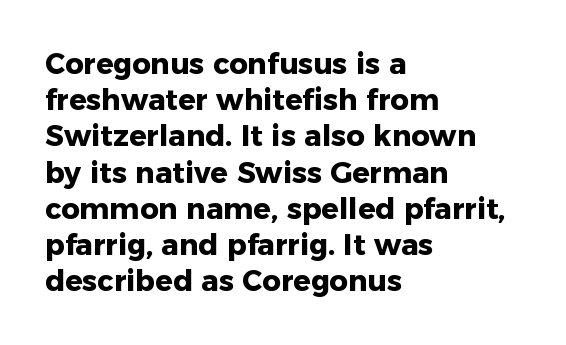
Q: Is the text bold? A: Yes.
Q: Is the text italic (slanted)? A: No, it is upright.
Q: Is the typeface a serif or a sans-serif typeface? A: Sans-serif.
Q: Is the text underlined? A: No.
Q: How is the paragraph aligned? A: Left-aligned.
Q: Is the spacing between letters normal or unusually wide? A: Normal.
Q: Is the spacing between lines tight, normal or loose? A: Normal.
Q: Width (condensed, normal, or wide)? A: Normal.
Q: Stroke contrast? A: Low.
Q: x-height? A: Medium.
Q: Monospaced? A: No.
